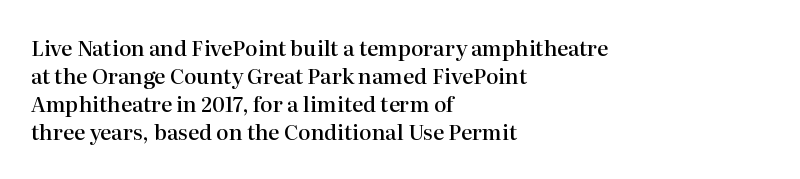
Q: Is the text bold? A: Semi-bold.
Q: Is the text italic (slanted)? A: No, it is upright.
Q: Is the text underlined? A: No.
Q: How is the paragraph aligned? A: Left-aligned.
Q: Is the spacing between letters normal or unusually wide? A: Normal.
Q: Is the spacing between lines tight, normal or loose? A: Normal.
